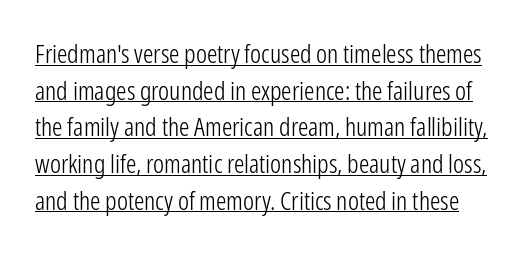
Q: Is the text bold? A: No.
Q: Is the text italic (slanted)? A: No, it is upright.
Q: Is the text underlined? A: Yes.
Q: Is the spacing between letters normal or unusually wide? A: Normal.
Q: Is the spacing between lines tight, normal or loose? A: Normal.
